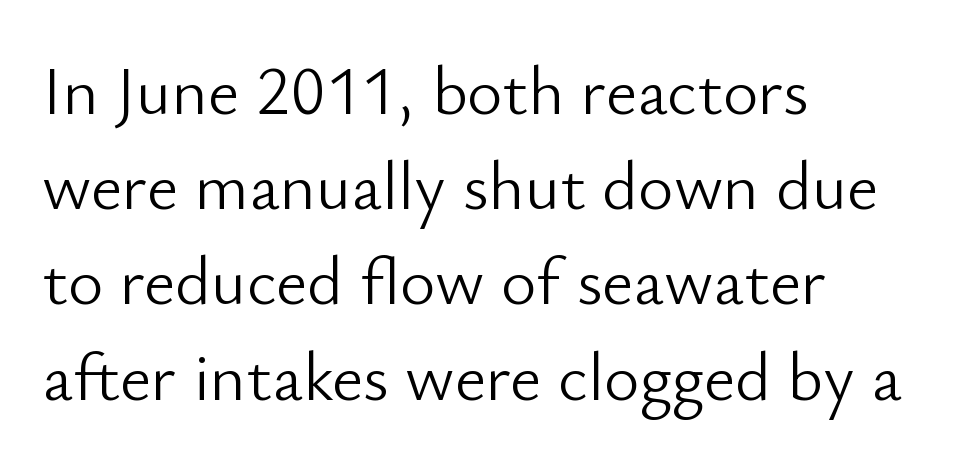
The image shows 68 px light sans-serif type, upright; set left-aligned, normal line spacing (1.4x), normal letter spacing, not underlined; low stroke contrast and a small x-height.
